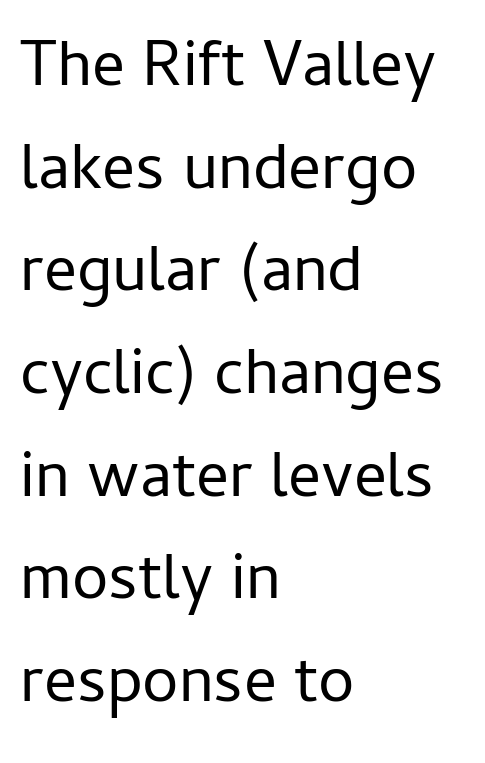
The image shows 65 px regular-weight sans-serif type, upright; set left-aligned, normal line spacing (1.58x), normal letter spacing, not underlined; low stroke contrast and a medium x-height.
